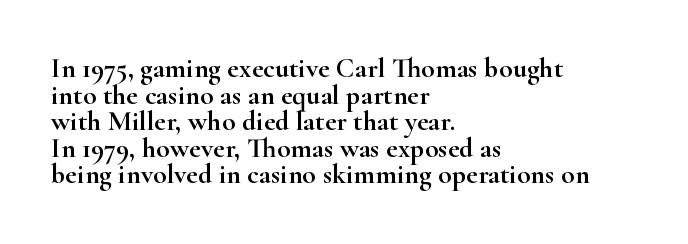
{"serif": "yes", "italic": "no", "width": "wide", "stroke_contrast": "high", "x_height": "small", "monospaced": "no", "underline": "no", "align": "left", "line_spacing": "tight", "line_spacing_ratio": 0.95, "letter_spacing": "normal", "letter_spacing_em": 0.0, "glyph_px": 28}
